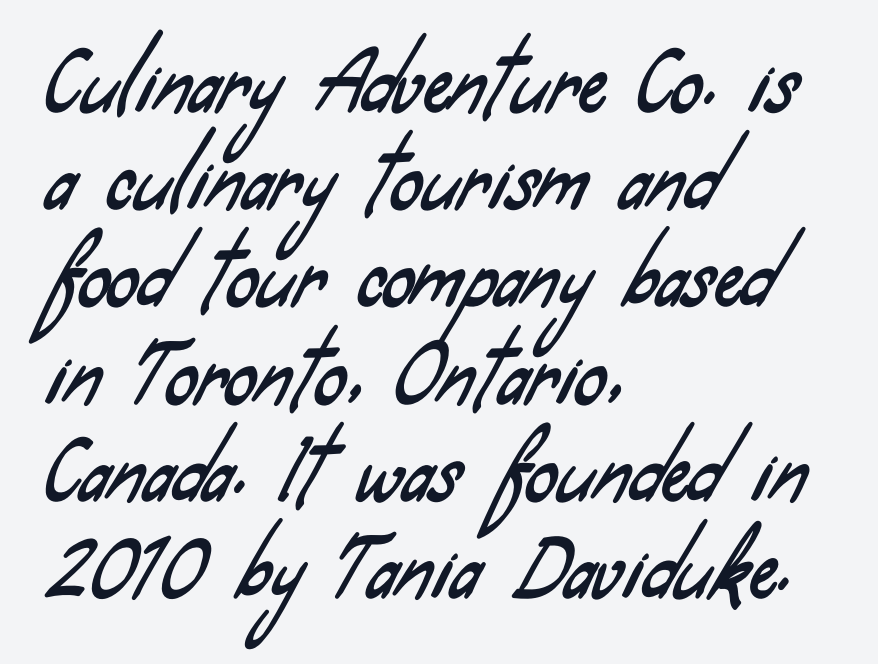
{"serif": "no", "width": "condensed", "stroke_contrast": "low", "x_height": "small", "monospaced": "no", "underline": "no", "align": "left", "line_spacing_ratio": 1.23, "letter_spacing": "normal", "letter_spacing_em": 0.0, "glyph_px": 79}
